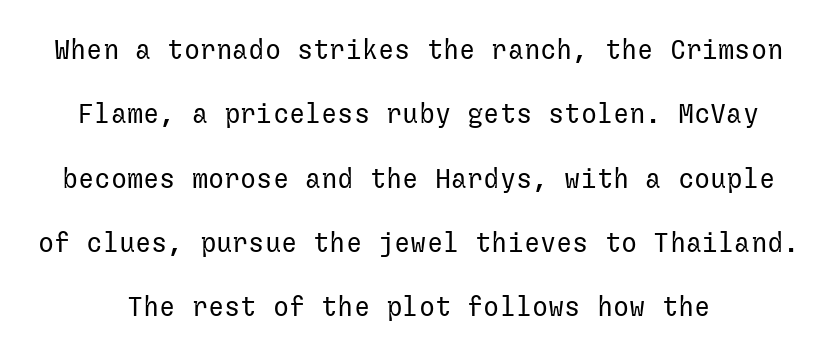
{"italic": "no", "bold": "no", "underline": "no", "line_spacing": "loose", "line_spacing_ratio": 2.38, "letter_spacing": "normal", "letter_spacing_em": 0.0, "glyph_px": 27}
